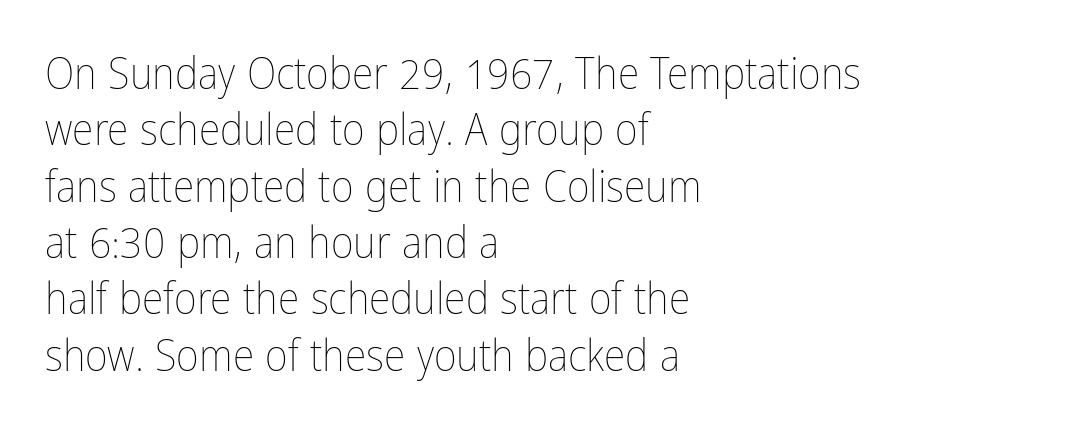
Q: Is the text bold? A: No.
Q: Is the text italic (slanted)? A: No, it is upright.
Q: Is the text underlined? A: No.
Q: How is the paragraph aligned? A: Left-aligned.
Q: Is the spacing between letters normal or unusually wide? A: Normal.
Q: Is the spacing between lines tight, normal or loose? A: Normal.
Q: Width (condensed, normal, or wide)? A: Condensed.
Q: Stroke contrast? A: Low.
Q: x-height? A: Medium.
Q: Monospaced? A: No.
